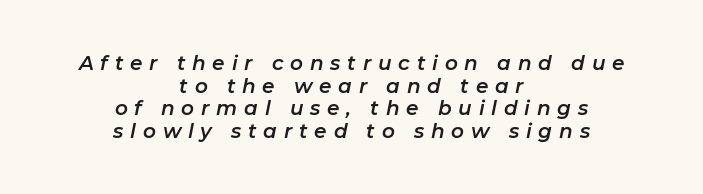
These lines stack symmetrically, like a column narrowing and widening about its center. Notice how descenders almost collide with the ascenders below — that's tight leading. A typesetter would call this heavily tracked-out type. Clear beneath every line of the passage. Designer's note — italics engaged.
